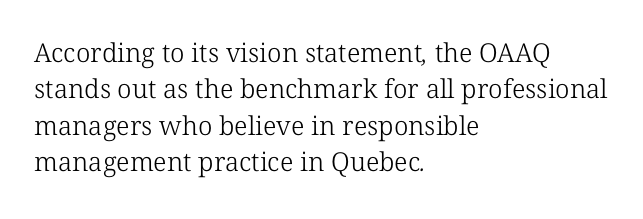
{"bold": "no", "underline": "no", "align": "left", "line_spacing": "normal", "line_spacing_ratio": 1.4, "letter_spacing": "normal", "letter_spacing_em": 0.0, "glyph_px": 26}
